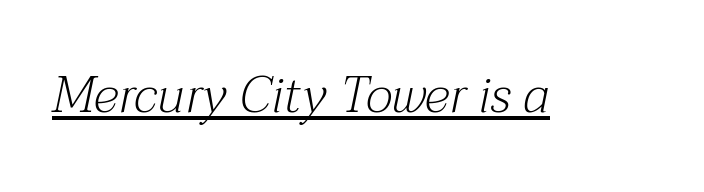
The image shows 51 px light serif type, italic (leaning right); set normal letter spacing, underlined; medium stroke contrast and a medium x-height.
